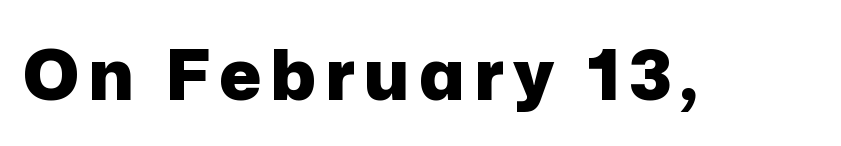
This is heavy type, rendered in bold. Every character sits straight up, as roman type does. Decoration check: the copy has no underline. A typesetter would call this proportional, since set widths differ per character. The rendering shows plain stroke endings on the letterforms — a sans-serif design.
